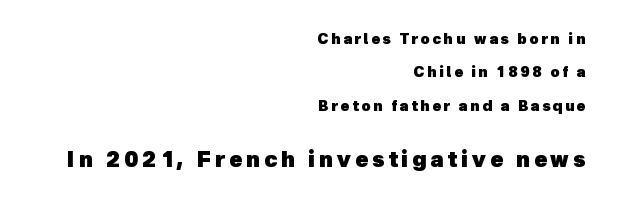
{"bold": "yes", "underline": "no", "align": "right", "line_spacing": "loose", "line_spacing_ratio": 2.39, "larger_block": "second", "size_ratio": 1.5, "glyph_px": 21}
